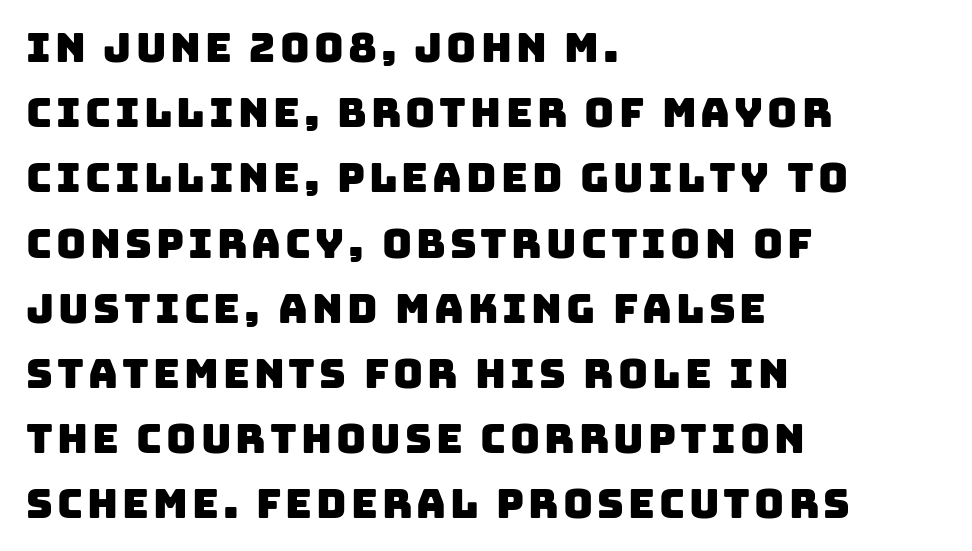
The image shows 41 px sans-serif type; set left-aligned, normal line spacing (1.59x), not underlined; low stroke contrast and a large x-height.
